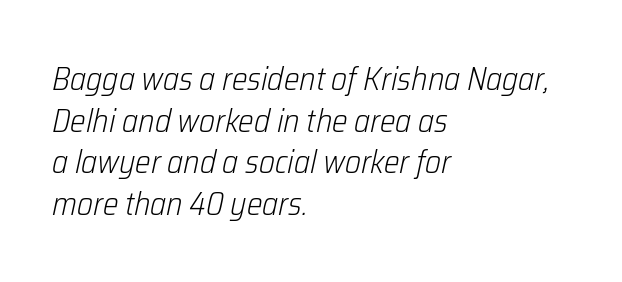
This sample is left-justified, so line endings fall wherever the words run out. This rendering leaves character spacing at its baseline value. Heaviness? Minimal to ordinary, like unemphasized prose. The font's italic variant was chosen for this text. Vertically, the passage feels balanced, rows spaced as you'd expect.
